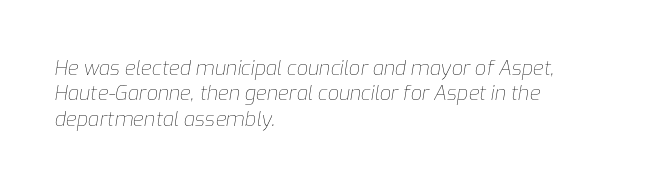
{"italic": "yes", "lean": "right", "slant_degrees": 9, "bold": "no", "underline": "no", "align": "left", "line_spacing": "normal", "line_spacing_ratio": 1.27, "letter_spacing": "normal", "letter_spacing_em": 0.0, "glyph_px": 20}
